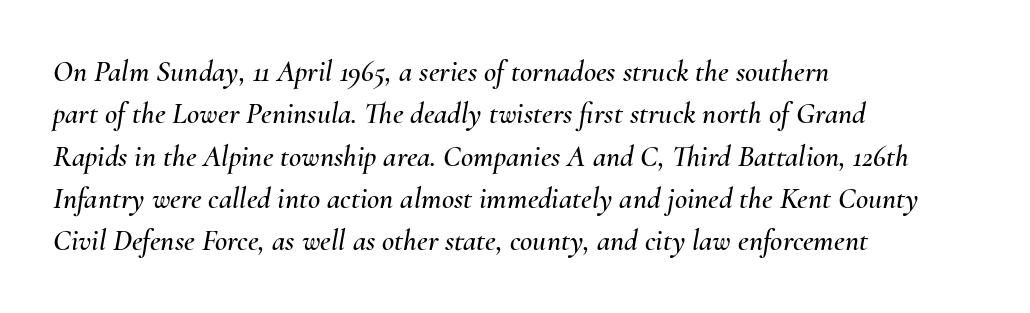
Where is the straight margin? On the left. The foot of each line stays bare and open. Posture: slanted. These lines sit exactly where default settings would place them.
